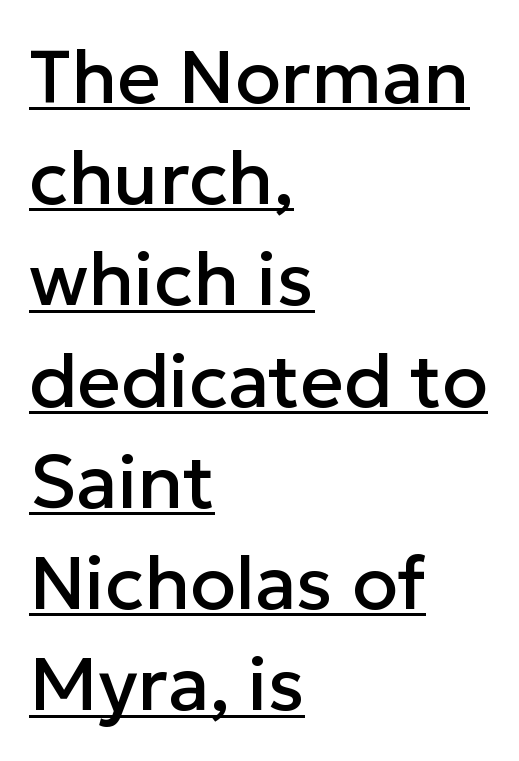
Q: Is the text italic (slanted)? A: No, it is upright.
Q: Is the typeface a serif or a sans-serif typeface? A: Sans-serif.
Q: Is the text underlined? A: Yes.
Q: How is the paragraph aligned? A: Left-aligned.
Q: Is the spacing between letters normal or unusually wide? A: Normal.
Q: Is the spacing between lines tight, normal or loose? A: Normal.
Q: Width (condensed, normal, or wide)? A: Normal.
Q: Stroke contrast? A: Low.
Q: x-height? A: Medium.
Q: Monospaced? A: No.
